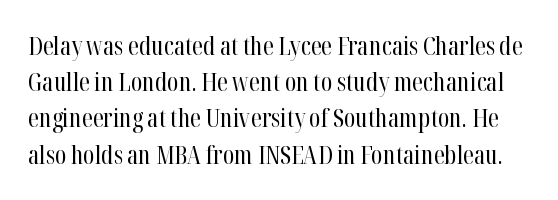
Q: Is the text bold? A: No.
Q: Is the text italic (slanted)? A: No, it is upright.
Q: Is the text underlined? A: No.
Q: Is the spacing between letters normal or unusually wide? A: Normal.
Q: Is the spacing between lines tight, normal or loose? A: Normal.
